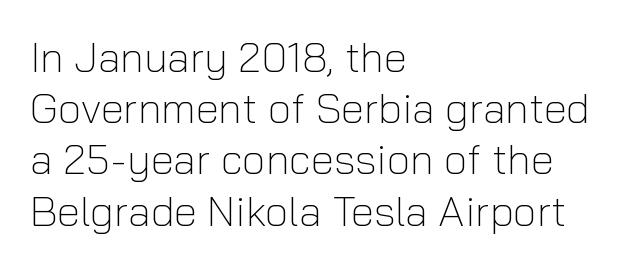
Q: Is the text bold? A: No.
Q: Is the text italic (slanted)? A: No, it is upright.
Q: Is the typeface a serif or a sans-serif typeface? A: Sans-serif.
Q: Is the text underlined? A: No.
Q: How is the paragraph aligned? A: Left-aligned.
Q: Is the spacing between letters normal or unusually wide? A: Normal.
Q: Width (condensed, normal, or wide)? A: Normal.
Q: Stroke contrast? A: Low.
Q: x-height? A: Medium.
Q: Monospaced? A: No.
